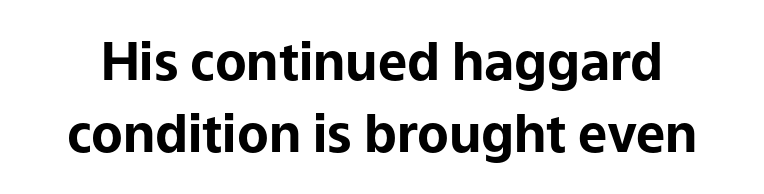
Think of a printed novel: that variable character pitch is what you see here. The block of text has a typical density, with ordinary space between rows. Descenders are the only things crossing below the line. Grotesque or geometric, the face here clearly has no serifs. The characters look thick and weighty, a clear bold.
